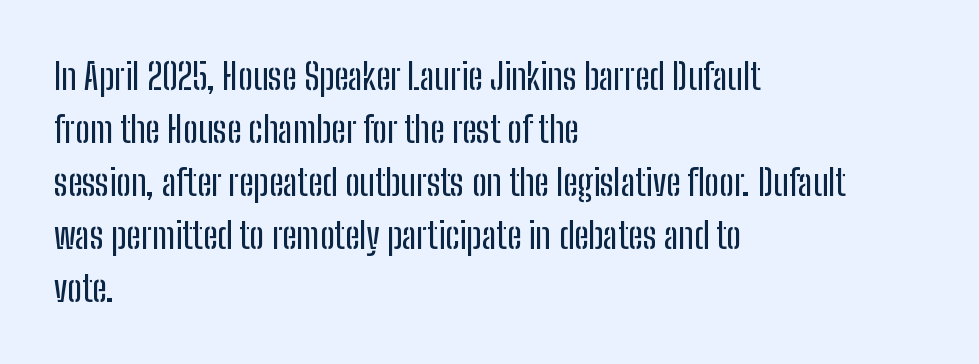
Q: Is the text italic (slanted)? A: No, it is upright.
Q: Is the typeface a serif or a sans-serif typeface? A: Sans-serif.
Q: Is the text underlined? A: No.
Q: How is the paragraph aligned? A: Left-aligned.
Q: Is the spacing between letters normal or unusually wide? A: Normal.
Q: Is the spacing between lines tight, normal or loose? A: Normal.
Q: Width (condensed, normal, or wide)? A: Condensed.
Q: Stroke contrast? A: Low.
Q: x-height? A: Medium.
Q: Monospaced? A: No.
